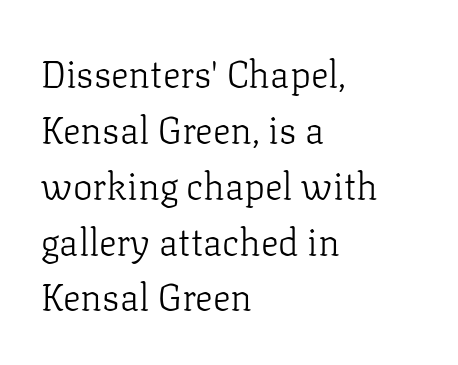
The font sits on the lighter half of the weight spectrum, regular included. The paragraph shown leans on its left margin. Do the letters lean? They stand straight. The rows are spaced the way most documents space them. Short note: letters normally spaced.
